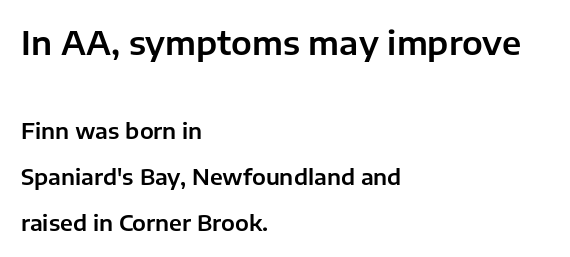
Q: Is the text italic (slanted)? A: No, it is upright.
Q: Is the typeface a serif or a sans-serif typeface? A: Sans-serif.
Q: Is the text underlined? A: No.
Q: How is the paragraph aligned? A: Left-aligned.
Q: Is the spacing between letters normal or unusually wide? A: Normal.
Q: Is the spacing between lines tight, normal or loose? A: Loose.
Q: Which block of text is set in a larger size, the first (top) or the second (bottom)? A: The first (top) one.
Q: Width (condensed, normal, or wide)? A: Normal.
Q: Stroke contrast? A: Low.
Q: x-height? A: Medium.
Q: Monospaced? A: No.
